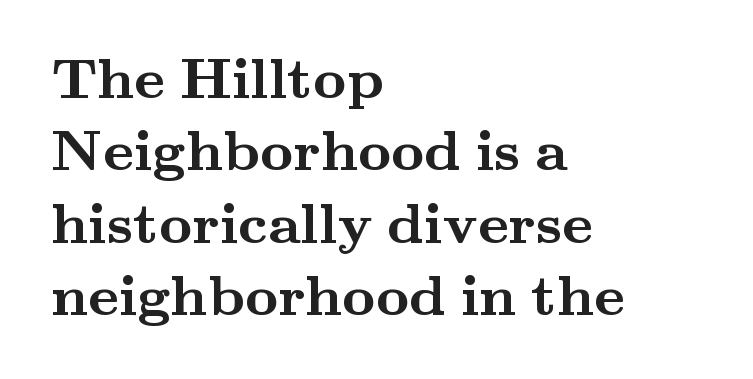
Short and long lines alike share a common starting point at left. The gap between lines stays unmarked. These lines sit exactly where default settings would place them. The characters display serif detailing at their extremities. Character widths vary here, with narrow letters taking less room than wide ones.
